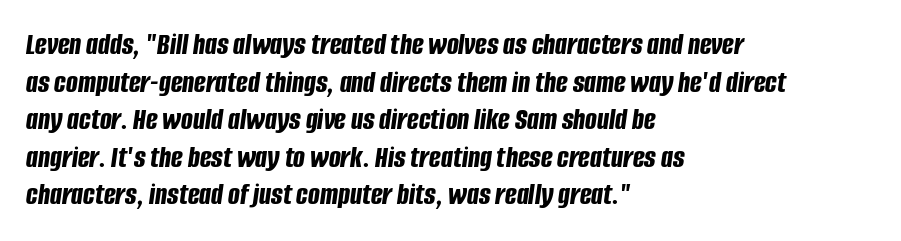
The image shows 31 px bold, condensed type, italic (leaning right); set left-aligned, line spacing 1.21x, normal letter spacing, not underlined; low stroke contrast and a large x-height.
